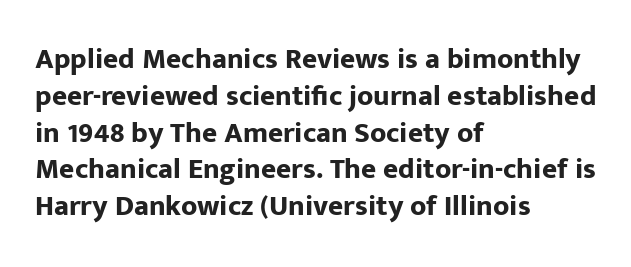
Honestly, there is no underline to notice here at all. Every character sits straight up, as roman type does. Spacing verdict: proportional, widths tailored to each character. Between one letter and the next there's only the usual sliver of space. Strokes here are thick enough to call this a true bold. Each letter's strokes conclude bluntly, with no projecting serifs.
